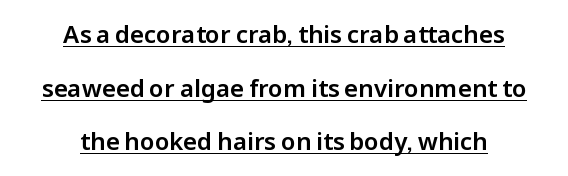
{"italic": "no", "underline": "yes", "align": "center", "line_spacing": "loose", "line_spacing_ratio": 2.23, "letter_spacing": "normal", "letter_spacing_em": 0.0, "glyph_px": 24}
